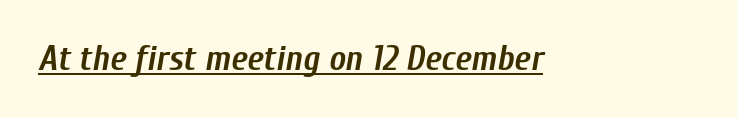
The image shows 35 px semibold, condensed type, italic (leaning right); set normal letter spacing, underlined; low stroke contrast and a medium x-height.
